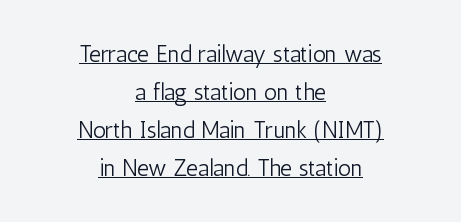
Q: Is the text bold? A: No.
Q: Is the text italic (slanted)? A: No, it is upright.
Q: Is the text underlined? A: Yes.
Q: How is the paragraph aligned? A: Centered.
Q: Is the spacing between letters normal or unusually wide? A: Normal.
Q: Is the spacing between lines tight, normal or loose? A: Normal.
